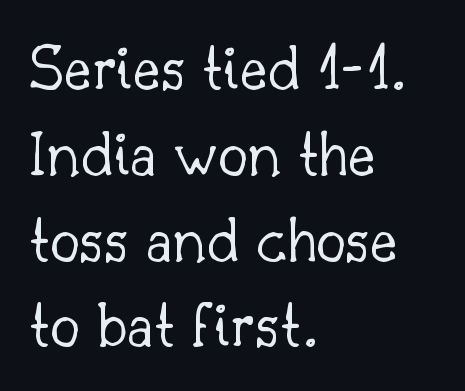
Is there any slant? The stems are plumb. Only glyphs here, with clear space below each row. Caption: standard tracking, unaltered. The ragged edge is on the right, which tells us the setting is flush left. Is there much room between lines? A standard amount, neither cramped nor airy.
